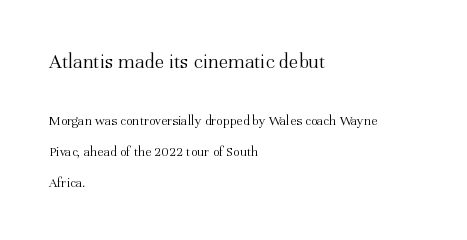
{"italic": "no", "bold": "no", "underline": "no", "align": "left", "line_spacing": "loose", "line_spacing_ratio": 2.2, "letter_spacing": "normal", "letter_spacing_em": 0.0, "larger_block": "first", "size_ratio": 1.5, "glyph_px": 21}
